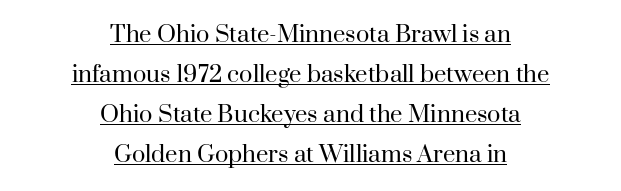
Between one letter and the next there's only the usual sliver of space. The typesetting does not lean heavy: it is not bold. Ordinary non-slanted type is in use. Decoration check: the copy is underlined. Both edges are ragged and mirror each other, which tells us the setting is centered.
